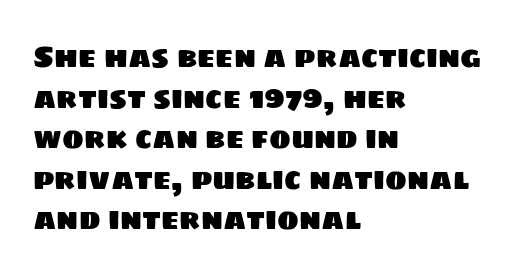
The image shows 29 px sans-serif type; set left-aligned, normal line spacing (1.4x), normal letter spacing, not underlined; low stroke contrast and a large x-height.
